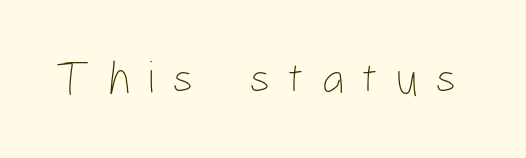
Q: Is the text bold? A: No.
Q: Is the text italic (slanted)? A: No, it is upright.
Q: Is the text underlined? A: No.
Q: Is the spacing between letters normal or unusually wide? A: Unusually wide.
Q: Width (condensed, normal, or wide)? A: Condensed.
Q: Stroke contrast? A: Low.
Q: x-height? A: Medium.
Q: Monospaced? A: No.
